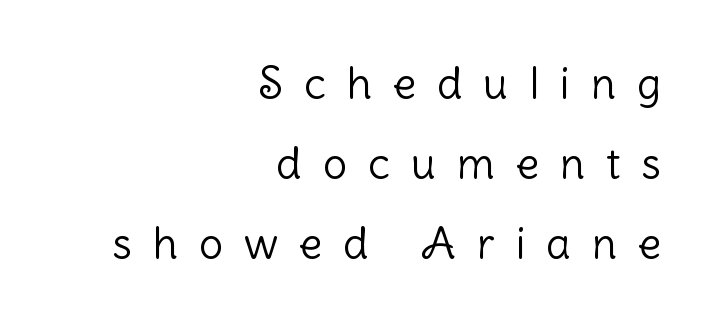
Nope, no serifs anywhere on these letters. These lines are rendered in a variable-pitch font. No extra ink here — the face is not bold. Upright lettering throughout. This sample is right-justified, so line beginnings fall wherever the words allow. Quick note: underline off.
